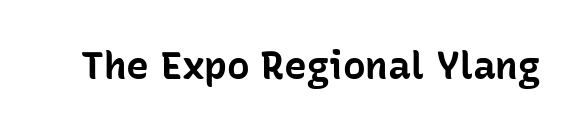
Q: Is the text bold? A: Yes.
Q: Is the text italic (slanted)? A: No, it is upright.
Q: Is the typeface a serif or a sans-serif typeface? A: Sans-serif.
Q: Is the text underlined? A: No.
Q: Is the spacing between letters normal or unusually wide? A: Normal.
Q: Width (condensed, normal, or wide)? A: Normal.
Q: Stroke contrast? A: Low.
Q: x-height? A: Medium.
Q: Monospaced? A: No.
